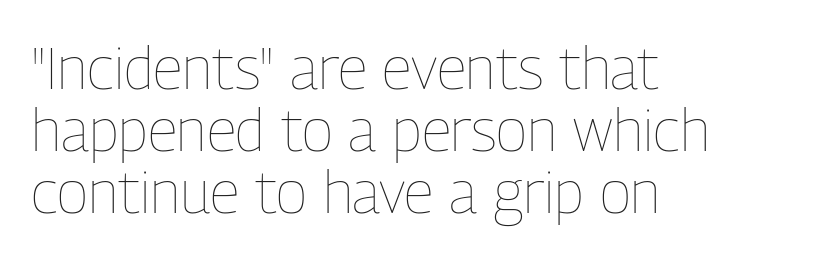
No chunkiness to these letters — they're not bold. Rule under the text: the space is simply empty. Cramped leading. Do the characters align in a grid? No, the font is proportional.
